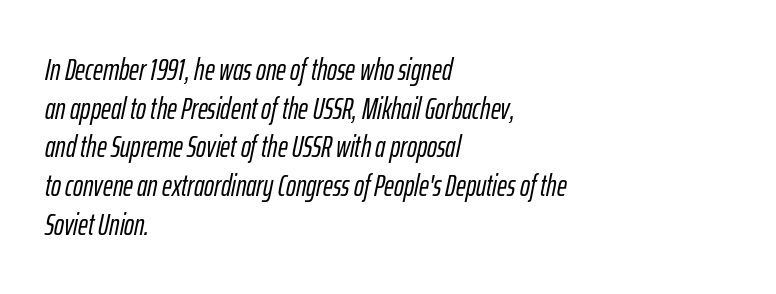
The image shows 30 px condensed type, italic (leaning right); set left-aligned, normal line spacing (1.29x), normal letter spacing, not underlined; low stroke contrast and a medium x-height.
